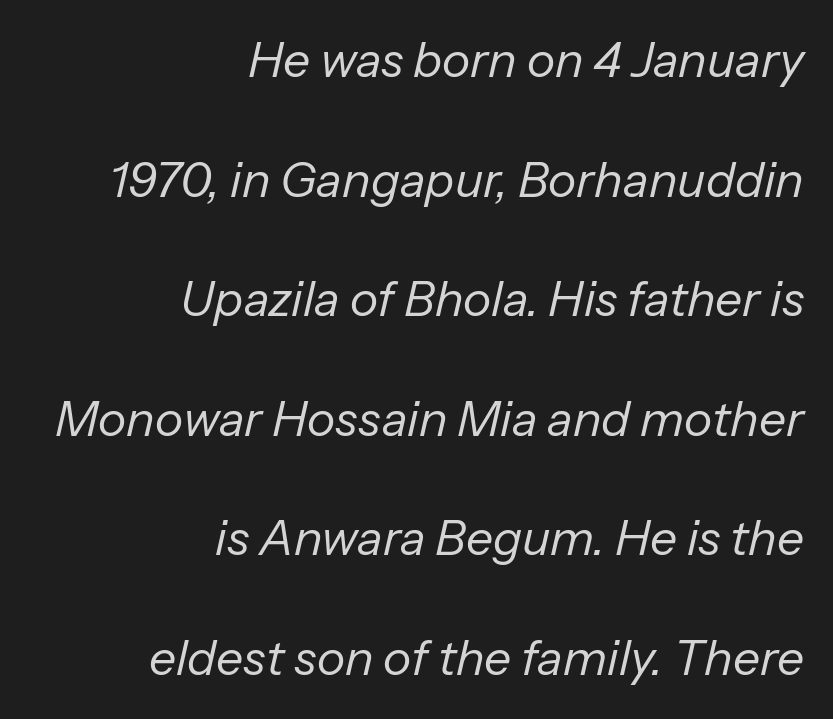
Q: Is the text bold? A: No.
Q: Is the text italic (slanted)? A: Yes, it leans right by about 13 degrees.
Q: Is the text underlined? A: No.
Q: How is the paragraph aligned? A: Right-aligned.
Q: Is the spacing between letters normal or unusually wide? A: Normal.
Q: Is the spacing between lines tight, normal or loose? A: Loose.
Q: Width (condensed, normal, or wide)? A: Normal.
Q: Stroke contrast? A: Low.
Q: x-height? A: Medium.
Q: Monospaced? A: No.
